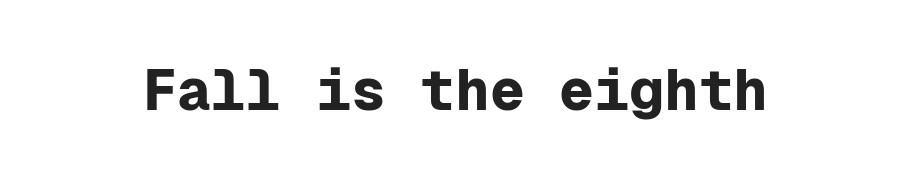
{"serif": "no", "italic": "no", "bold": "yes", "weight": "bold", "width": "normal", "stroke_contrast": "low", "x_height": "medium", "monospaced": "yes", "underline": "no", "letter_spacing": "normal", "letter_spacing_em": 0.0, "glyph_px": 58}
